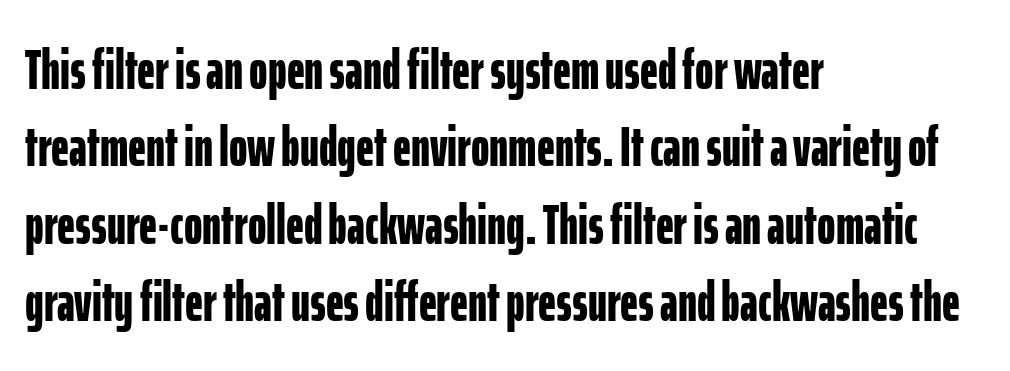
Q: Is the text bold? A: Yes.
Q: Is the text italic (slanted)? A: No, it is upright.
Q: Is the typeface a serif or a sans-serif typeface? A: Sans-serif.
Q: Is the text underlined? A: No.
Q: How is the paragraph aligned? A: Left-aligned.
Q: Is the spacing between letters normal or unusually wide? A: Normal.
Q: Is the spacing between lines tight, normal or loose? A: Normal.
Q: Width (condensed, normal, or wide)? A: Condensed.
Q: Stroke contrast? A: Low.
Q: x-height? A: Medium.
Q: Monospaced? A: No.
